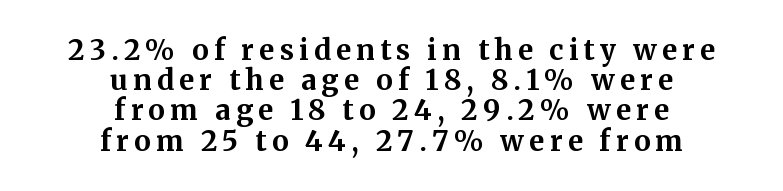
Q: Is the text bold? A: Yes.
Q: Is the text italic (slanted)? A: No, it is upright.
Q: Is the typeface a serif or a sans-serif typeface? A: Serif.
Q: Is the text underlined? A: No.
Q: How is the paragraph aligned? A: Centered.
Q: Is the spacing between lines tight, normal or loose? A: Tight.
Q: Width (condensed, normal, or wide)? A: Normal.
Q: Stroke contrast? A: Medium.
Q: x-height? A: Medium.
Q: Monospaced? A: No.
